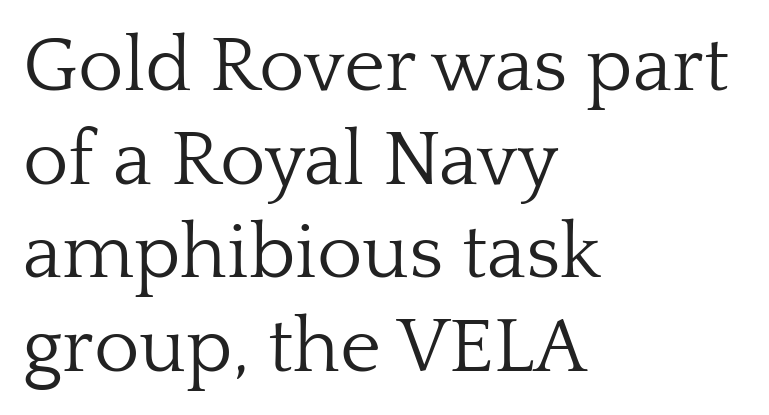
Teacher's note: observe the even left margin — that is flush-left alignment. Letters rest on an invisible, unmarked baseline. Think standard paragraph weight, or any step lighter than that. You could not count columns in this text — the font is proportionally spaced.
